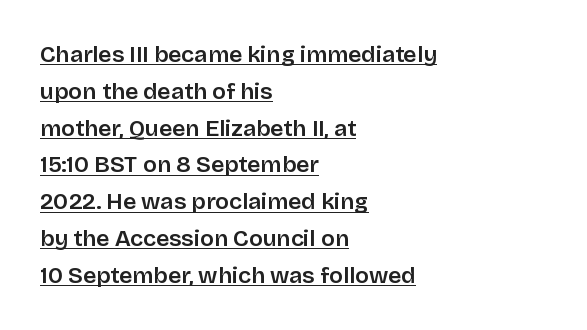
Glance below the letters and you will spot a drawn line. There is no visible air inserted between adjacent glyphs. Notice how the passage keeps a crisp vertical edge on the left only. Summary of vertical rhythm: regular, with standard interline spacing. The font's upright variant was chosen for this text.
